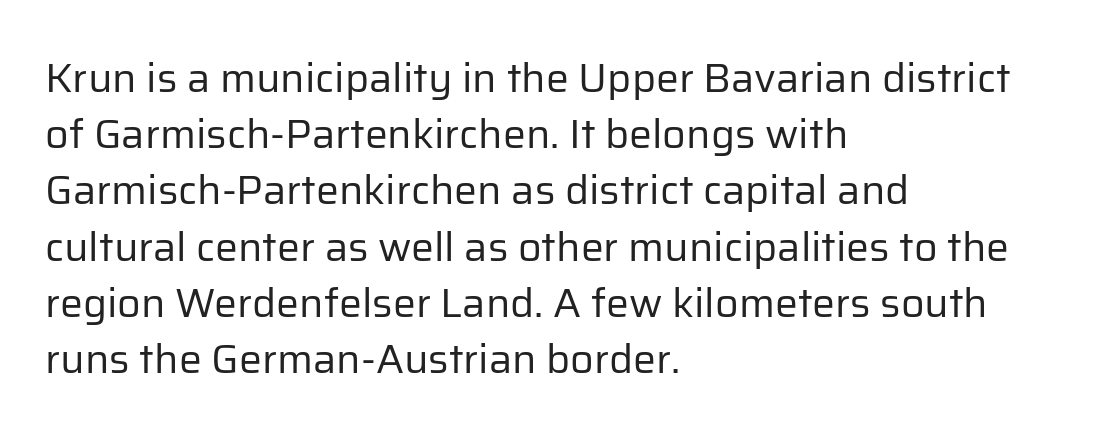
{"serif": "no", "italic": "no", "bold": "no", "weight": "regular", "width": "normal", "stroke_contrast": "low", "x_height": "medium", "monospaced": "no", "underline": "no", "align": "left", "line_spacing": "normal", "line_spacing_ratio": 1.37, "letter_spacing": "normal", "letter_spacing_em": 0.0, "glyph_px": 41}
